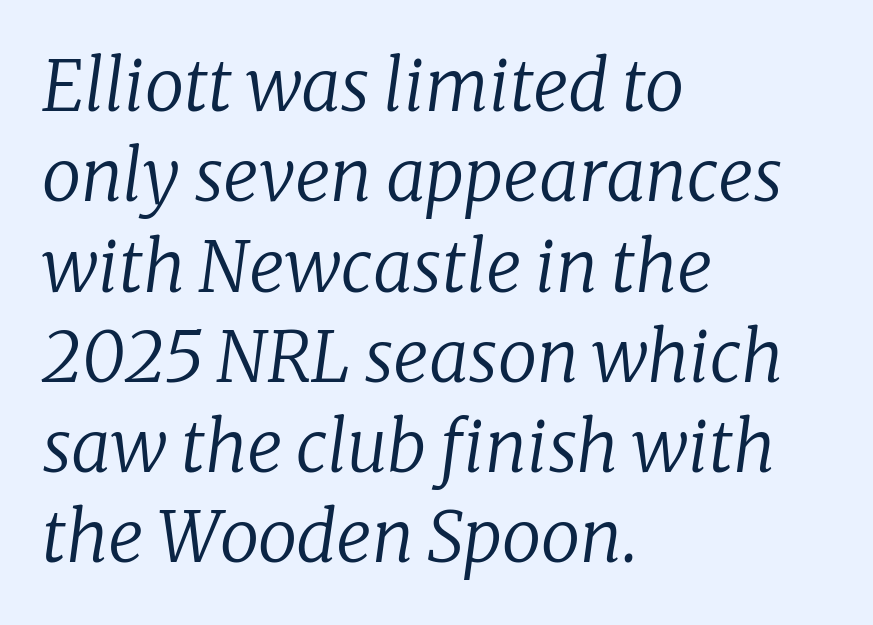
The image shows 70 px regular-weight serif type, italic (leaning right); set left-aligned, normal line spacing (1.29x), normal letter spacing, not underlined; low stroke contrast and a medium x-height.
